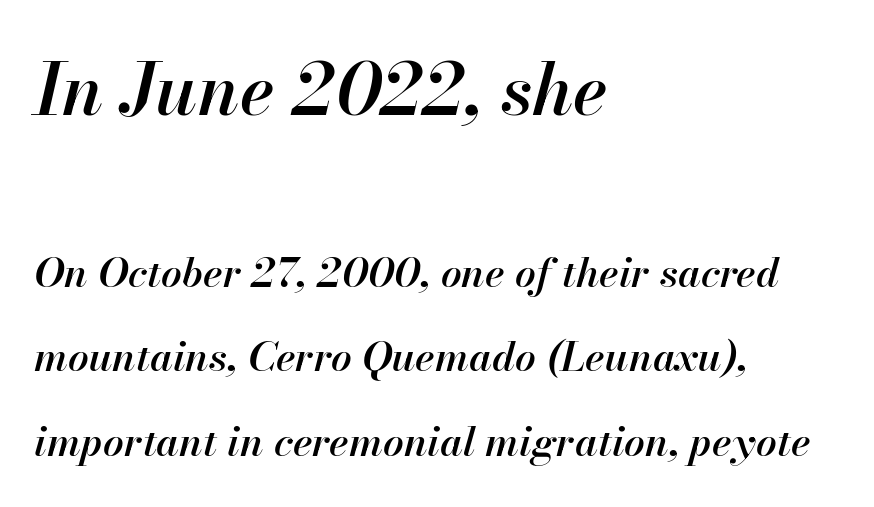
The image shows 72 px semibold type, italic (leaning right); set left-aligned, loose line spacing (2.06x), normal letter spacing, not underlined; the first (top) block is 1.76x larger; high stroke contrast and a small x-height.
